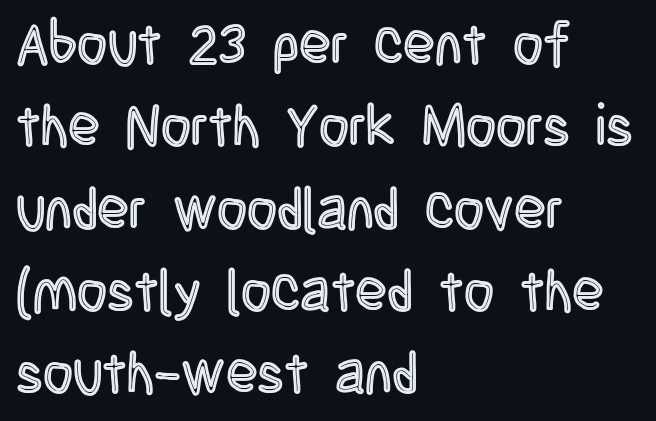
Q: Is the text italic (slanted)? A: No, it is upright.
Q: Is the text underlined? A: No.
Q: How is the paragraph aligned? A: Left-aligned.
Q: Is the spacing between letters normal or unusually wide? A: Normal.
Q: Is the spacing between lines tight, normal or loose? A: Normal.
Q: Width (condensed, normal, or wide)? A: Condensed.
Q: x-height? A: Large.
Q: Monospaced? A: No.
